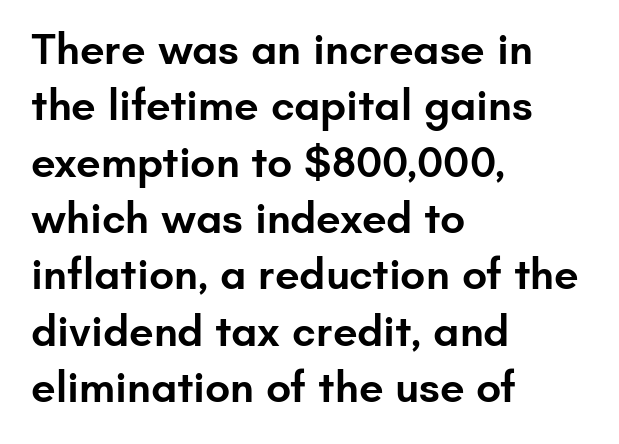
{"serif": "no", "italic": "no", "bold": "semi", "weight": "semibold", "width": "normal", "stroke_contrast": "low", "x_height": "small", "monospaced": "no", "underline": "no", "align": "left", "line_spacing": "normal", "line_spacing_ratio": 1.28, "letter_spacing": "normal", "letter_spacing_em": 0.0, "glyph_px": 44}
